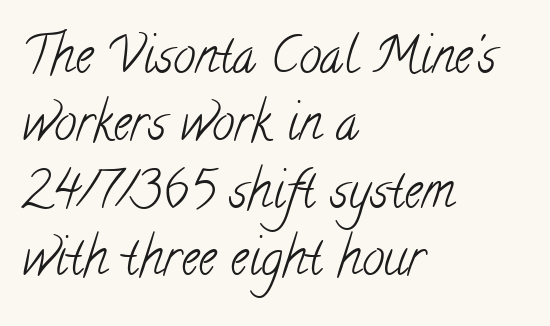
The image shows 50 px light, condensed type; set left-aligned, normal line spacing (1.35x), normal letter spacing, not underlined; low stroke contrast and a small x-height.
